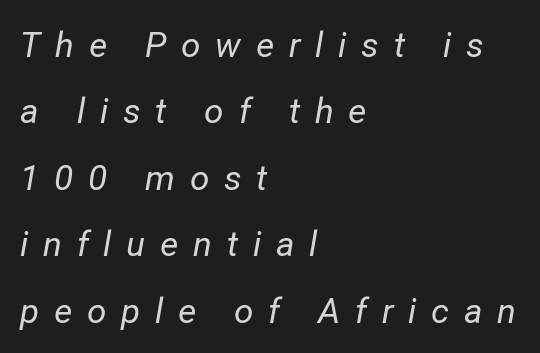
{"italic": "yes", "lean": "right", "slant_degrees": 12, "bold": "no", "weight": "regular", "width": "normal", "stroke_contrast": "low", "x_height": "medium", "monospaced": "no", "underline": "no", "align": "left", "line_spacing": "loose", "line_spacing_ratio": 1.9, "letter_spacing": "wide", "letter_spacing_em": 0.42, "glyph_px": 35}
